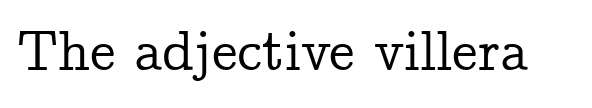
Q: Is the text italic (slanted)? A: No, it is upright.
Q: Is the typeface a serif or a sans-serif typeface? A: Serif.
Q: Is the text underlined? A: No.
Q: Is the spacing between letters normal or unusually wide? A: Normal.
Q: Width (condensed, normal, or wide)? A: Normal.
Q: Stroke contrast? A: Low.
Q: x-height? A: Medium.
Q: Monospaced? A: No.
